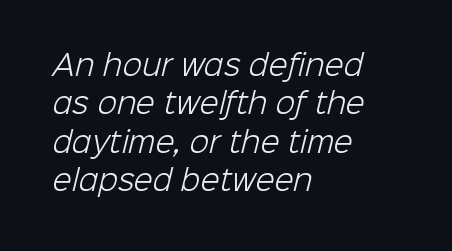
Here the glyphs are tracked normally, forming tight word shapes. Bold? No — there's no thickening of the strokes. Quick note: underline off. Line starts are locked; line ends wander. The passage shown is typeset with a sans-serif family. Proportional: the letters do not fall into vertical columns.
